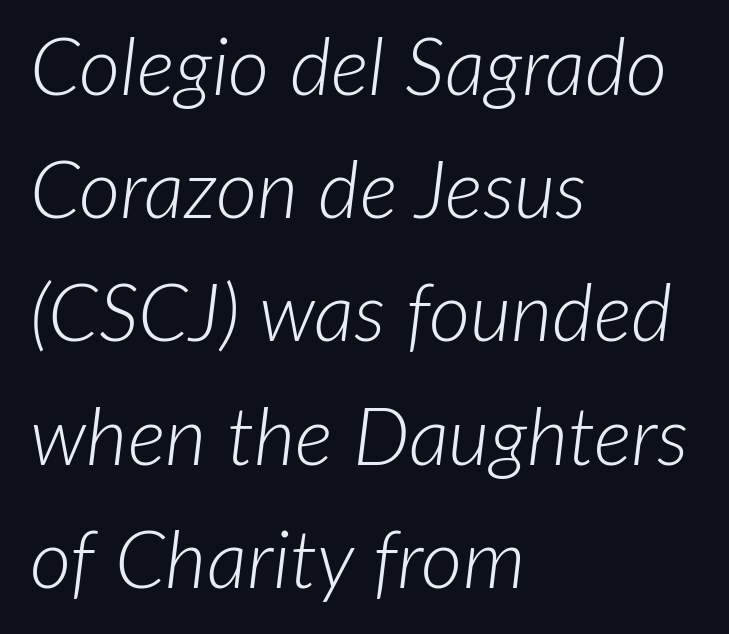
{"italic": "yes", "lean": "right", "slant_degrees": 7, "bold": "no", "weight": "light", "width": "normal", "stroke_contrast": "low", "x_height": "medium", "monospaced": "no", "underline": "no", "align": "left", "line_spacing": "normal", "line_spacing_ratio": 1.54, "letter_spacing": "normal", "letter_spacing_em": 0.0, "glyph_px": 80}
